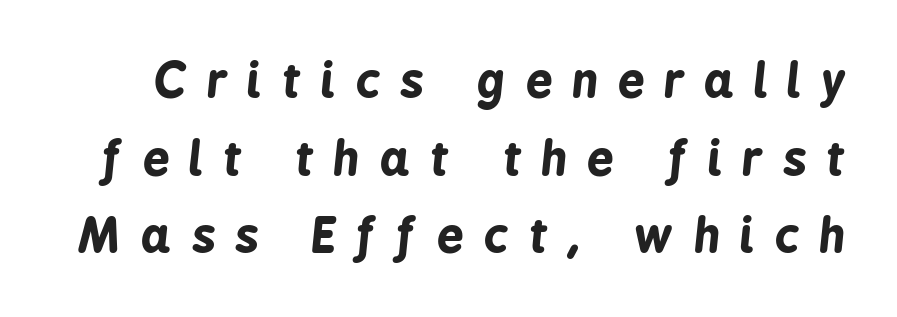
In terms of letterspacing, this is a distinctly airy, spread setting. Is the type bold? Yes — the strokes are clearly thick and heavy. The rendering uses a moderate line-height, typical for paragraphs. Would a proofreader flag this as italicized? Yes.
